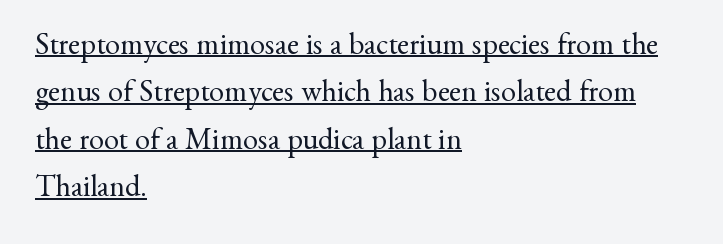
Q: Is the text bold? A: No.
Q: Is the text italic (slanted)? A: No, it is upright.
Q: Is the typeface a serif or a sans-serif typeface? A: Serif.
Q: Is the text underlined? A: Yes.
Q: How is the paragraph aligned? A: Left-aligned.
Q: Is the spacing between letters normal or unusually wide? A: Normal.
Q: Is the spacing between lines tight, normal or loose? A: Normal.
Q: Width (condensed, normal, or wide)? A: Normal.
Q: Stroke contrast? A: Medium.
Q: x-height? A: Small.
Q: Monospaced? A: No.
